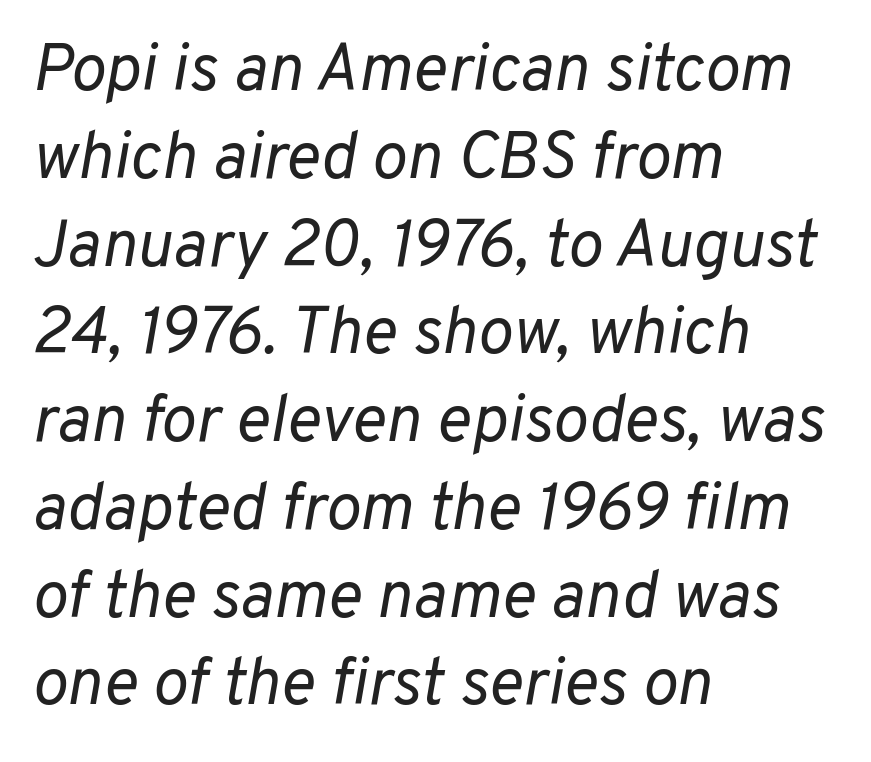
Q: Is the text bold? A: No.
Q: Is the text italic (slanted)? A: Yes, it leans right by about 10 degrees.
Q: Is the text underlined? A: No.
Q: How is the paragraph aligned? A: Left-aligned.
Q: Is the spacing between letters normal or unusually wide? A: Normal.
Q: Is the spacing between lines tight, normal or loose? A: Normal.
Q: Width (condensed, normal, or wide)? A: Normal.
Q: Stroke contrast? A: Low.
Q: x-height? A: Medium.
Q: Monospaced? A: No.
